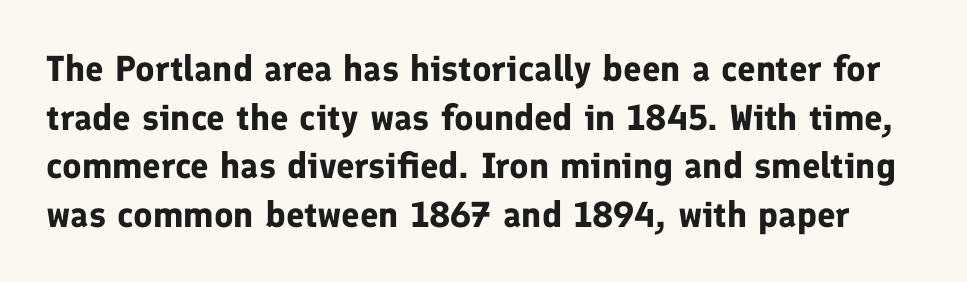
This rendering leaves character spacing at its baseline value. The area under the type is left untouched. Every character sits straight up, as roman type does. Each new line begins a customary step beneath the previous one. The rendering shows plain stroke endings on the letterforms — a sans-serif design. Looks like regular typesetting: each glyph gets only the width it needs.
